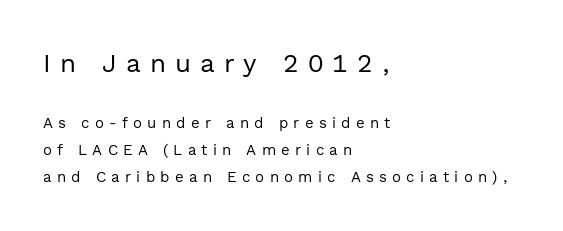
Q: Is the text bold? A: No.
Q: Is the text italic (slanted)? A: No, it is upright.
Q: Is the text underlined? A: No.
Q: How is the paragraph aligned? A: Left-aligned.
Q: Is the spacing between letters normal or unusually wide? A: Unusually wide.
Q: Which block of text is set in a larger size, the first (top) or the second (bottom)? A: The first (top) one.
